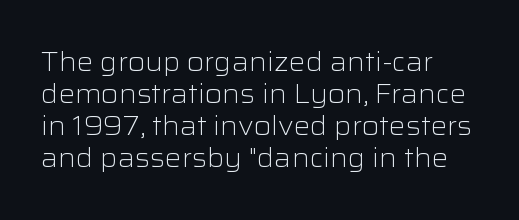
The image shows 26 px text type, upright; set left-aligned, line spacing 1.23x, normal letter spacing, not underlined.
